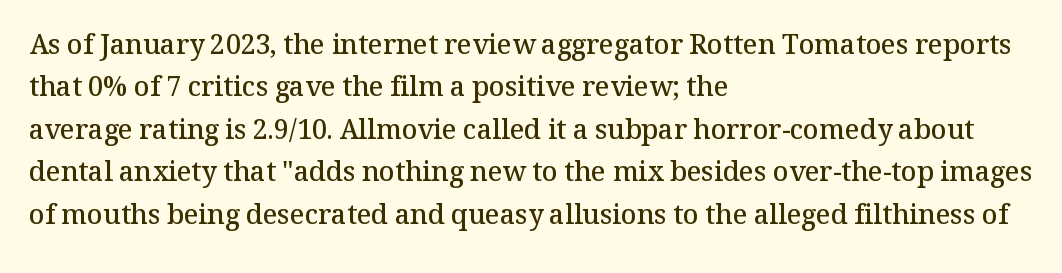
{"italic": "no", "bold": "semi", "underline": "no", "align": "left", "line_spacing": "normal", "line_spacing_ratio": 1.57, "letter_spacing": "normal", "letter_spacing_em": 0.0, "glyph_px": 27}
